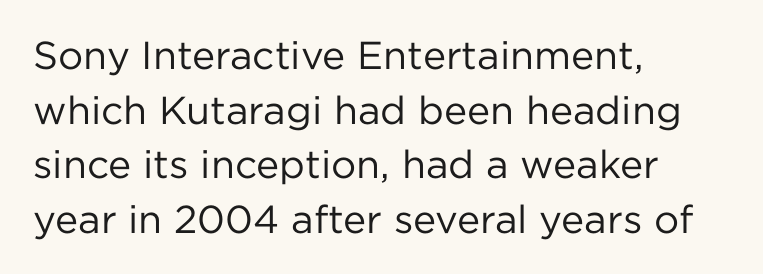
Q: Is the text bold? A: No.
Q: Is the text italic (slanted)? A: No, it is upright.
Q: Is the typeface a serif or a sans-serif typeface? A: Sans-serif.
Q: Is the text underlined? A: No.
Q: How is the paragraph aligned? A: Left-aligned.
Q: Is the spacing between letters normal or unusually wide? A: Normal.
Q: Is the spacing between lines tight, normal or loose? A: Normal.
Q: Width (condensed, normal, or wide)? A: Normal.
Q: Stroke contrast? A: Low.
Q: x-height? A: Medium.
Q: Monospaced? A: No.
